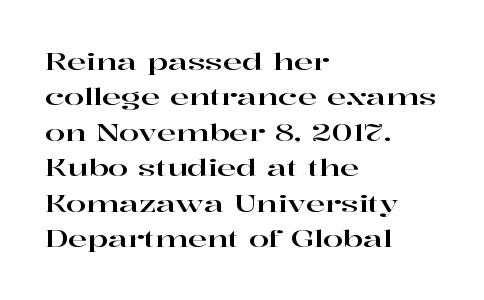
Nope, not italic — everything's standing straight. Words appear dense and cohesive because spacing is normal. The baseline area is clear. These lines sit exactly where default settings would place them. The compositor pushed each line to the left boundary.
